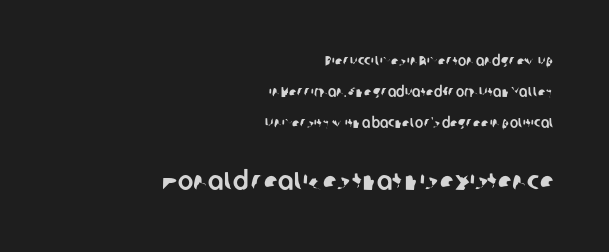
Q: Is the text underlined? A: No.
Q: How is the paragraph aligned? A: Right-aligned.
Q: Is the spacing between letters normal or unusually wide? A: Normal.
Q: Is the spacing between lines tight, normal or loose? A: Loose.
Q: Which block of text is set in a larger size, the first (top) or the second (bottom)? A: The second (bottom) one.
